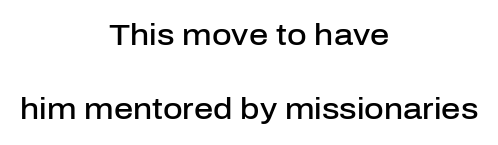
Q: Is the text bold? A: Semi-bold.
Q: Is the text italic (slanted)? A: No, it is upright.
Q: Is the typeface a serif or a sans-serif typeface? A: Sans-serif.
Q: Is the text underlined? A: No.
Q: How is the paragraph aligned? A: Centered.
Q: Is the spacing between letters normal or unusually wide? A: Normal.
Q: Is the spacing between lines tight, normal or loose? A: Loose.
Q: Width (condensed, normal, or wide)? A: Normal.
Q: Stroke contrast? A: Low.
Q: x-height? A: Medium.
Q: Monospaced? A: No.
